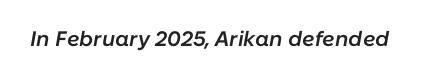
Q: Is the text bold? A: Semi-bold.
Q: Is the text italic (slanted)? A: Yes, it leans right by about 10 degrees.
Q: Is the text underlined? A: No.
Q: Is the spacing between letters normal or unusually wide? A: Normal.
